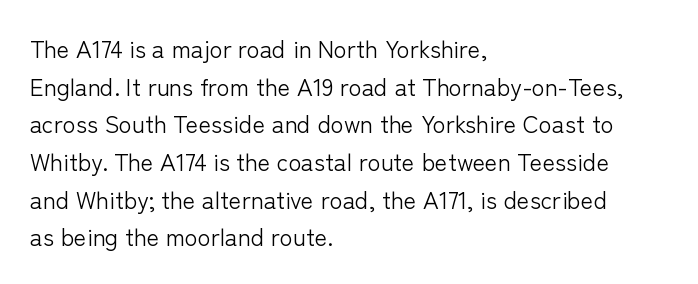
The setting favours the left margin, as ordinary paragraphs usually do. The face looks like a standard text weight, possibly lighter. Each row of text sits above clean, open space. Posture: straight, roman, zero tilt.
